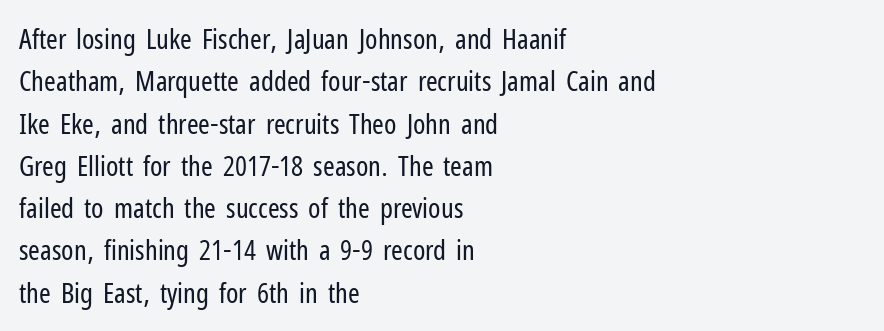
Here the designer chose a conventional face with non-uniform glyph widths. Honestly, the row spacing looks completely unremarkable. The characters are drawn with everyday or finer stroke widths. Classification — sans serif. Designer's note — italics off, roman on.
